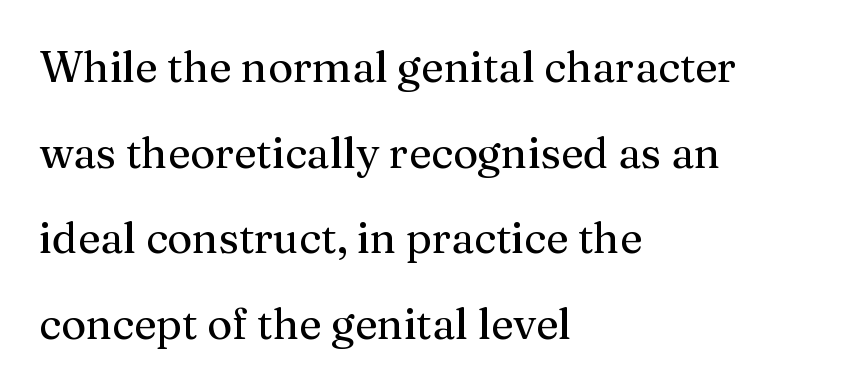
The image shows 43 px serif type, upright; set left-aligned, loose line spacing (1.99x), normal letter spacing, not underlined; medium stroke contrast and a medium x-height.
